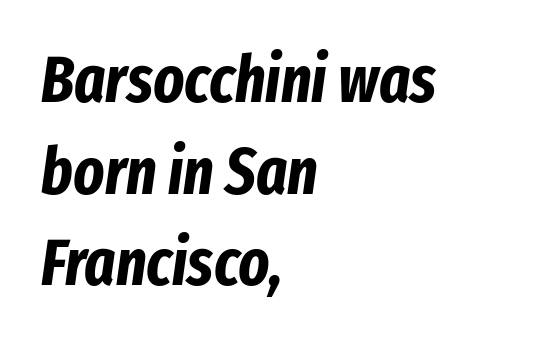
{"italic": "yes", "lean": "right", "slant_degrees": 8, "bold": "yes", "weight": "bold", "width": "condensed", "stroke_contrast": "low", "x_height": "medium", "monospaced": "no", "underline": "no", "align": "left", "line_spacing": "normal", "line_spacing_ratio": 1.41, "letter_spacing": "normal", "letter_spacing_em": 0.0, "glyph_px": 65}
